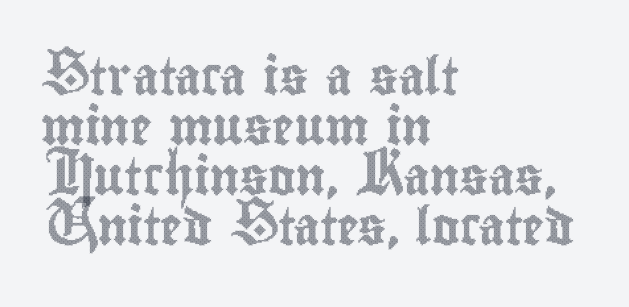
{"italic": "no", "width": "condensed", "x_height": "small", "monospaced": "no", "underline": "no", "align": "left", "line_spacing": "normal", "line_spacing_ratio": 1.35, "letter_spacing": "normal", "letter_spacing_em": 0.0, "glyph_px": 37}
